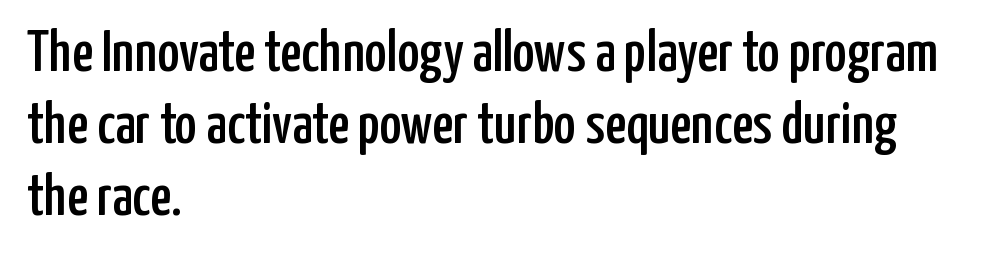
The image shows 59 px condensed sans-serif type, upright; set left-aligned, line spacing 1.22x, normal letter spacing, not underlined; low stroke contrast and a medium x-height.
